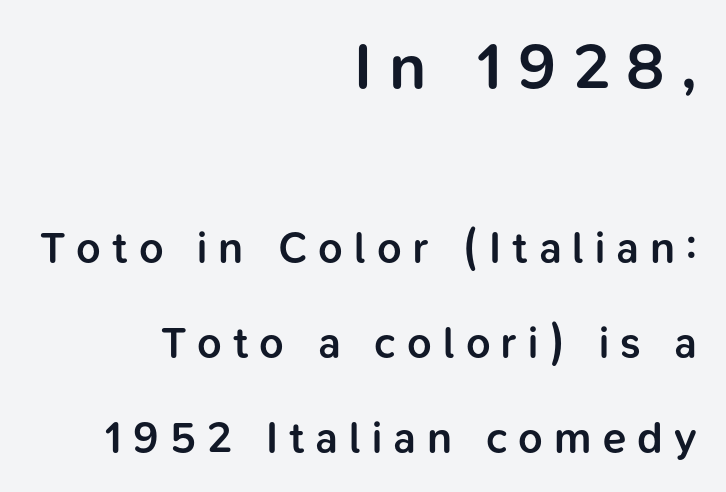
Q: Is the text bold? A: Semi-bold.
Q: Is the text italic (slanted)? A: No, it is upright.
Q: Is the typeface a serif or a sans-serif typeface? A: Sans-serif.
Q: Is the text underlined? A: No.
Q: How is the paragraph aligned? A: Right-aligned.
Q: Is the spacing between letters normal or unusually wide? A: Unusually wide.
Q: Is the spacing between lines tight, normal or loose? A: Loose.
Q: Which block of text is set in a larger size, the first (top) or the second (bottom)? A: The first (top) one.
Q: Width (condensed, normal, or wide)? A: Normal.
Q: Stroke contrast? A: Low.
Q: x-height? A: Medium.
Q: Monospaced? A: No.
